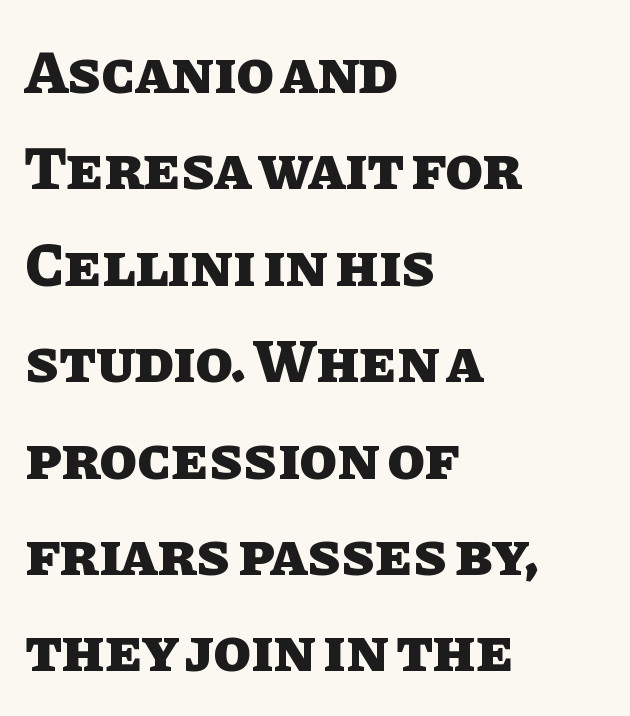
{"italic": "no", "bold": "yes", "weight": "heavy", "width": "normal", "stroke_contrast": "low", "x_height": "large", "monospaced": "no", "underline": "no", "align": "left", "line_spacing": "normal", "line_spacing_ratio": 1.58, "letter_spacing": "normal", "letter_spacing_em": 0.0, "glyph_px": 61}
